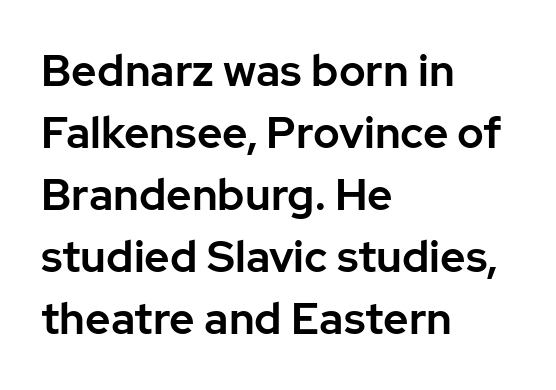
The image shows 44 px sans-serif type, upright; set left-aligned, normal line spacing (1.41x), normal letter spacing, not underlined; low stroke contrast and a medium x-height.
